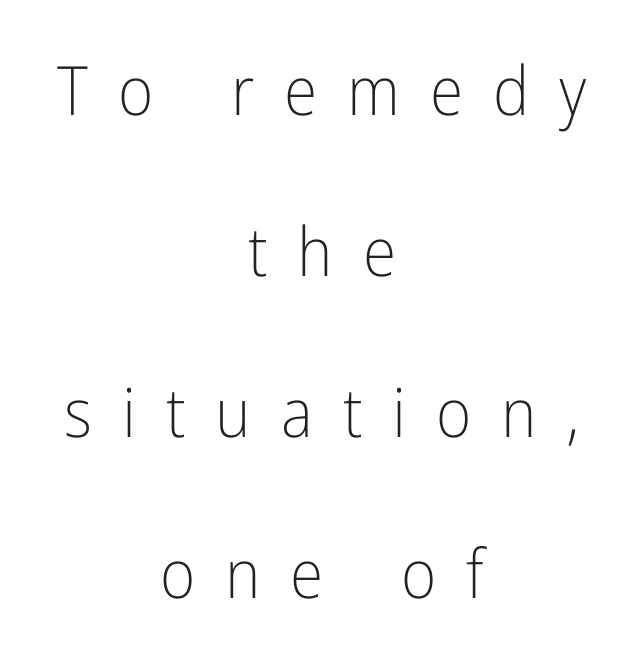
{"serif": "no", "italic": "no", "bold": "no", "weight": "light", "width": "condensed", "stroke_contrast": "low", "x_height": "medium", "monospaced": "no", "underline": "no", "align": "center", "line_spacing": "loose", "line_spacing_ratio": 2.37, "letter_spacing": "wide", "letter_spacing_em": 0.44, "glyph_px": 68}
